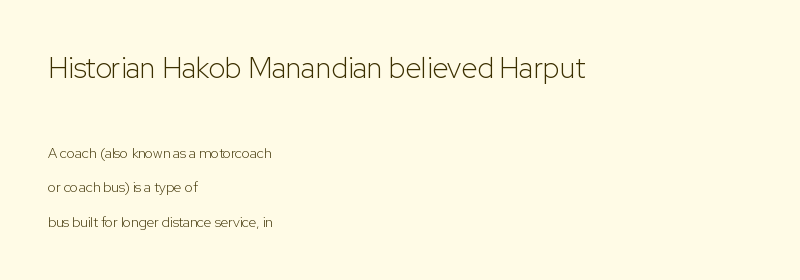
Left-aligned paragraph, ragged on the right. Here the designer chose a conventional face with non-uniform glyph widths. Reading down the column, the eye jumps a long way to each next line. No heavy texture on the line: the type isn't bold. The passage shown begins with its larger block and ends with its smaller one. Classification — sans serif.
